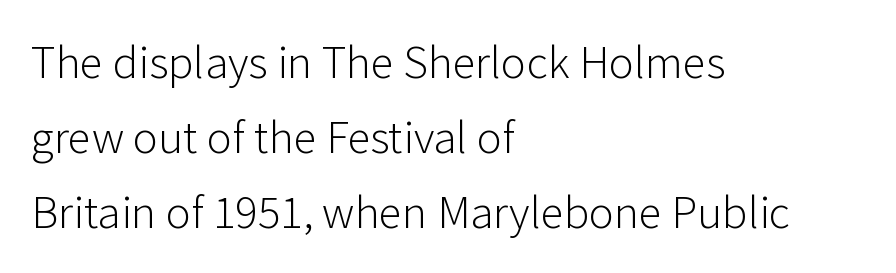
The lettering holds an erect, upright posture throughout. Each letter's strokes conclude bluntly, with no projecting serifs. Is this a heavy cut? Hardly; it is regular or lighter. Horizontal alignment here is leftward, the default for most running prose. Nothing unusual about the tracking: characters are spaced as the font intends.
